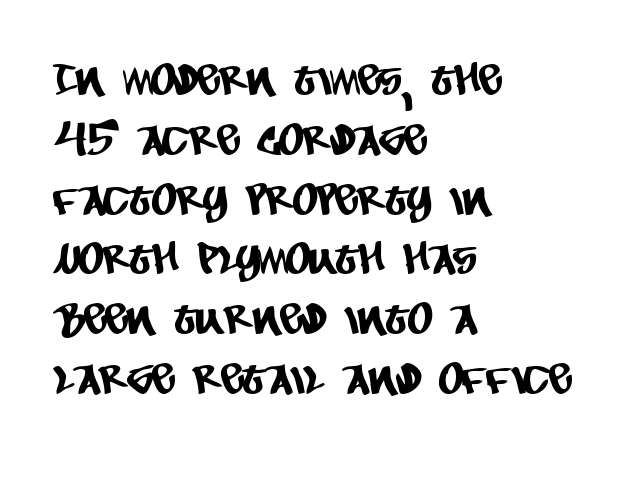
In terms of leading, this rendering sits right in the middle. The gap between lines stays unmarked. These lines are composed in type without serifs. Spacing between characters is what you'd get straight out of the box. The lines are quadded left.
